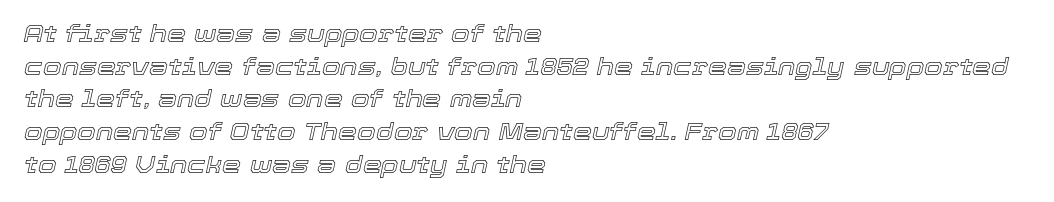
Where is the straight margin? On the left. These lines keep a tight, regular rhythm from letter to letter. This block has exactly the height ordinary leading produces. Letters rest on an invisible, unmarked baseline.
